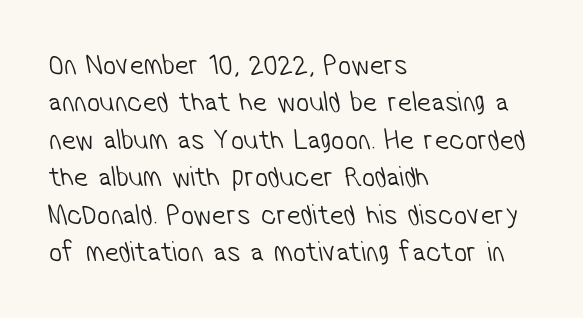
{"serif": "no", "bold": "no", "weight": "light", "width": "condensed", "stroke_contrast": "low", "x_height": "medium", "monospaced": "no", "underline": "no", "align": "left", "line_spacing": "normal", "line_spacing_ratio": 1.29, "letter_spacing": "normal", "letter_spacing_em": 0.0, "glyph_px": 29}
